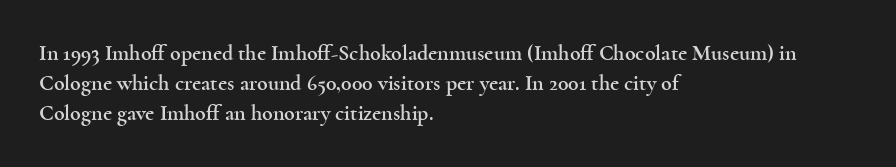
The lettering stays uniformly vertical, giving the passage a roman look. The text block is weighted toward the left margin, trailing off unevenly rightward. A typesetter would call this zero additional tracking. Evenly set lines give the paragraph a standard silhouette.
